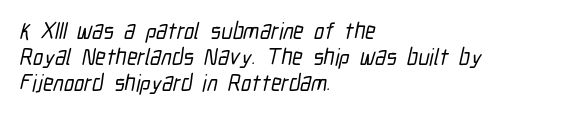
The words here are not underlined. In terms of leading, this rendering errs on the cramped side. Nothing unusual about the tracking: characters are spaced as the font intends. The paragraph shown leans on its left margin.
